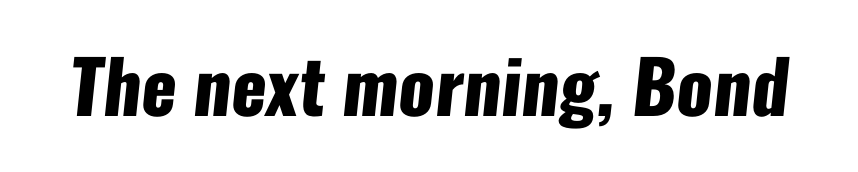
The image shows 73 px heavy, condensed sans-serif type; set normal letter spacing, not underlined; low stroke contrast and a medium x-height.
